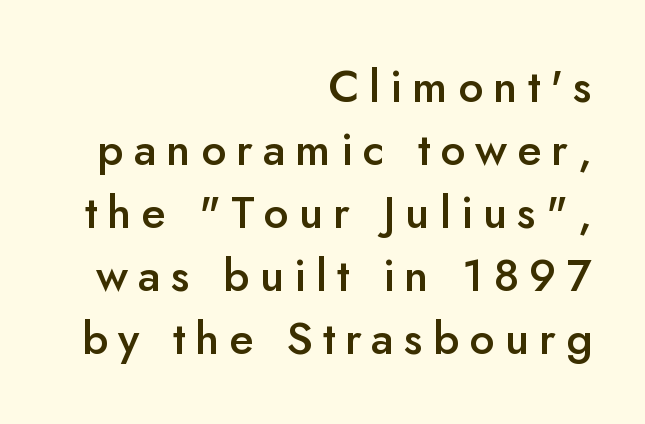
Q: Is the text bold? A: Semi-bold.
Q: Is the text italic (slanted)? A: No, it is upright.
Q: Is the typeface a serif or a sans-serif typeface? A: Sans-serif.
Q: Is the text underlined? A: No.
Q: How is the paragraph aligned? A: Right-aligned.
Q: Is the spacing between letters normal or unusually wide? A: Unusually wide.
Q: Is the spacing between lines tight, normal or loose? A: Normal.
Q: Width (condensed, normal, or wide)? A: Normal.
Q: Stroke contrast? A: Low.
Q: x-height? A: Small.
Q: Monospaced? A: No.
